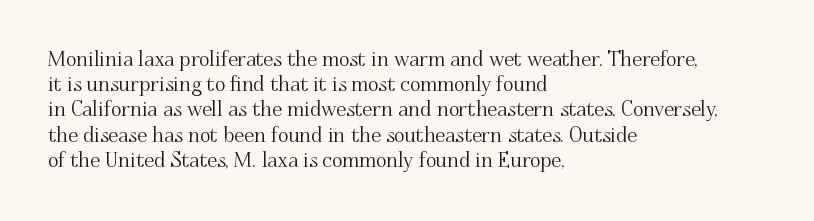
These lines keep a tight, regular rhythm from letter to letter. Successive baselines arrive at the customary interval. Unmarked baselines from the first word to the last. Casual observation: everything's shoved over to the left. This sample uses an upright cut, with every glyph sitting square on the baseline.
